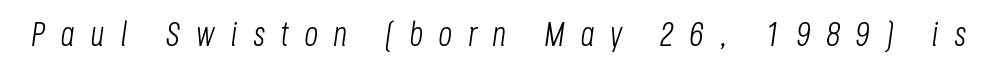
{"italic": "yes", "lean": "right", "slant_degrees": 8, "bold": "no", "weight": "light", "width": "condensed", "stroke_contrast": "low", "x_height": "large", "monospaced": "no", "underline": "no", "letter_spacing": "wide", "letter_spacing_em": 0.46, "glyph_px": 34}
